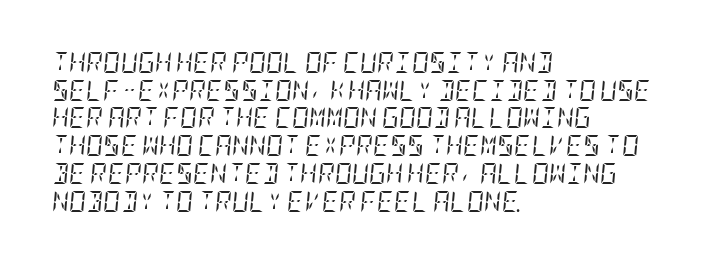
Q: Is the text bold? A: No.
Q: Is the text italic (slanted)? A: Yes, it leans right by about 5 degrees.
Q: Is the text underlined? A: No.
Q: How is the paragraph aligned? A: Left-aligned.
Q: Is the spacing between letters normal or unusually wide? A: Normal.
Q: Is the spacing between lines tight, normal or loose? A: Normal.
